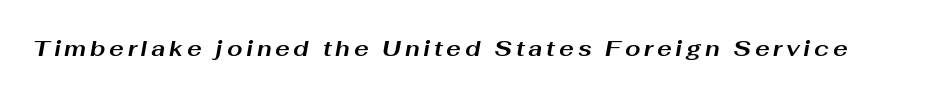
Q: Is the text bold? A: Yes.
Q: Is the text italic (slanted)? A: Yes, it leans right by about 10 degrees.
Q: Is the text underlined? A: No.
